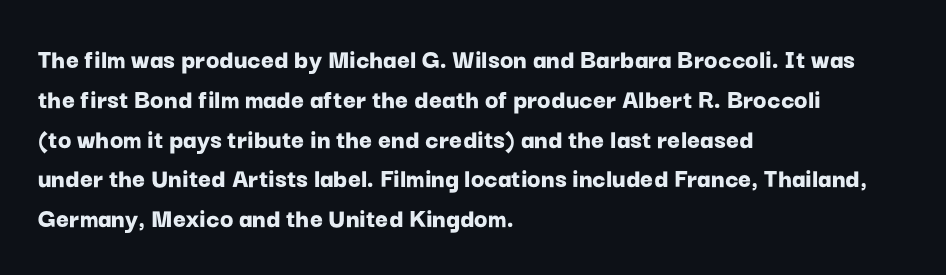
The image shows 28 px bold sans-serif type, upright; set left-aligned, normal line spacing (1.42x), normal letter spacing, not underlined; low stroke contrast and a medium x-height.
